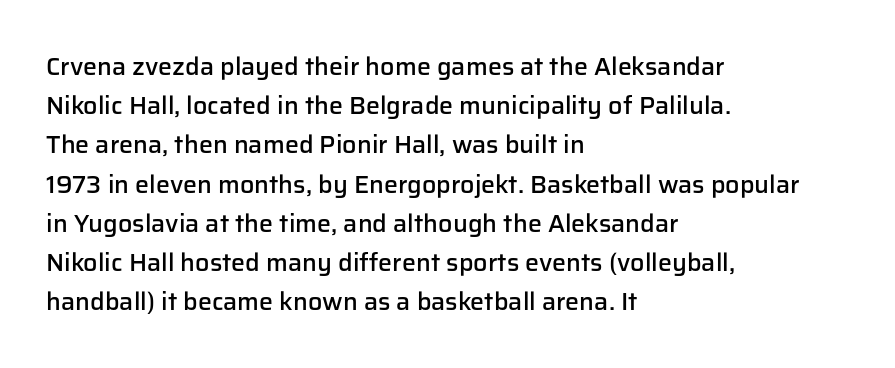
{"italic": "no", "bold": "semi", "underline": "no", "align": "left", "line_spacing": "normal", "line_spacing_ratio": 1.57, "letter_spacing": "normal", "letter_spacing_em": 0.0, "glyph_px": 25}
